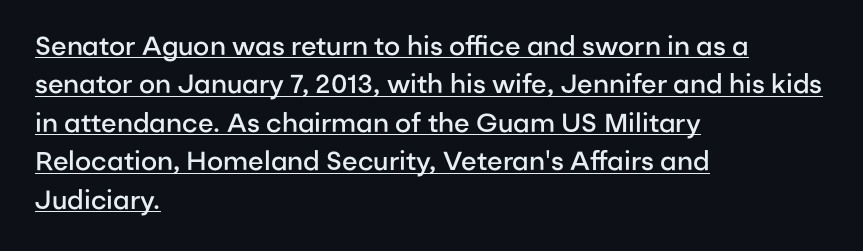
Q: Is the text bold? A: Semi-bold.
Q: Is the text italic (slanted)? A: No, it is upright.
Q: Is the text underlined? A: Yes.
Q: How is the paragraph aligned? A: Left-aligned.
Q: Is the spacing between letters normal or unusually wide? A: Normal.
Q: Is the spacing between lines tight, normal or loose? A: Normal.
